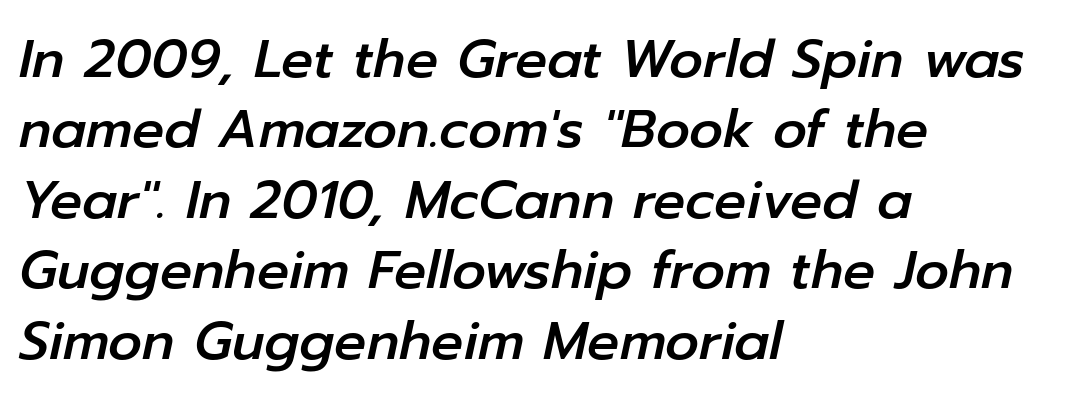
{"italic": "yes", "lean": "right", "slant_degrees": 12, "width": "normal", "stroke_contrast": "low", "x_height": "medium", "monospaced": "no", "underline": "no", "align": "left", "line_spacing": "normal", "line_spacing_ratio": 1.33, "letter_spacing": "normal", "letter_spacing_em": 0.0, "glyph_px": 53}
